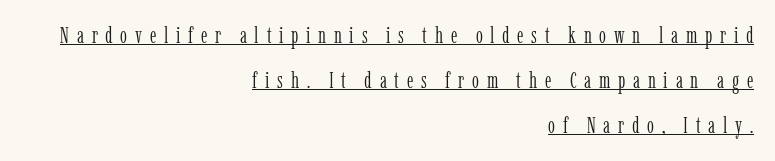
The image shows 22 px text type, upright; set right-aligned, loose line spacing (2.04x), unusually wide letter spacing (+0.35 em), underlined.
